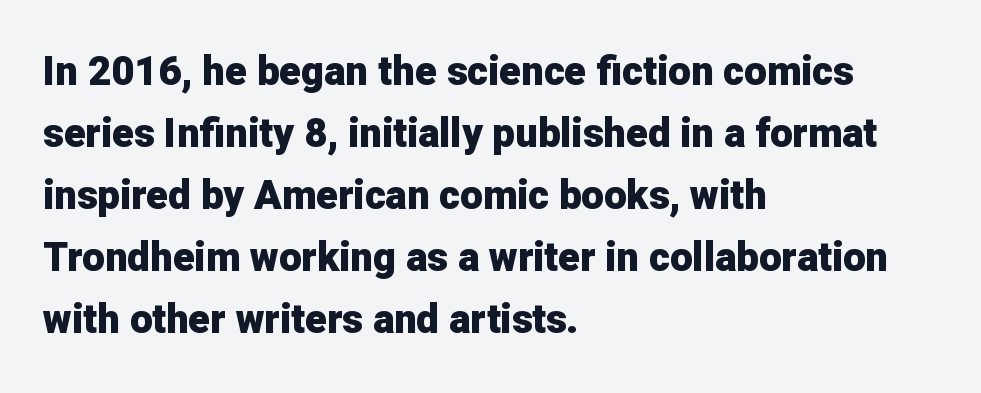
Compared with typical body copy, the letter spacing here is the same. Characters remain perfectly vertical along every line. If you drew a ruler down the left edge, every line would touch it. Underline: absent. Typographically, this falls in the sans-serif category. The passage shown is emphatically bold.
